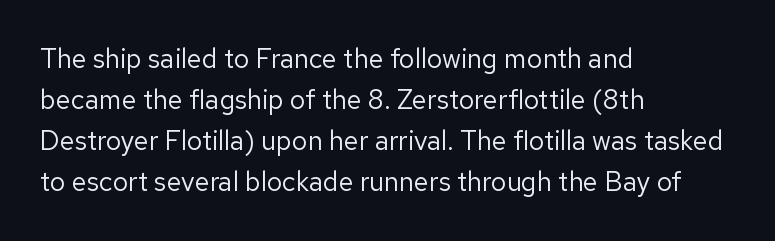
Q: Is the text bold? A: No.
Q: Is the text italic (slanted)? A: No, it is upright.
Q: Is the text underlined? A: No.
Q: How is the paragraph aligned? A: Left-aligned.
Q: Is the spacing between letters normal or unusually wide? A: Normal.
Q: Is the spacing between lines tight, normal or loose? A: Normal.
